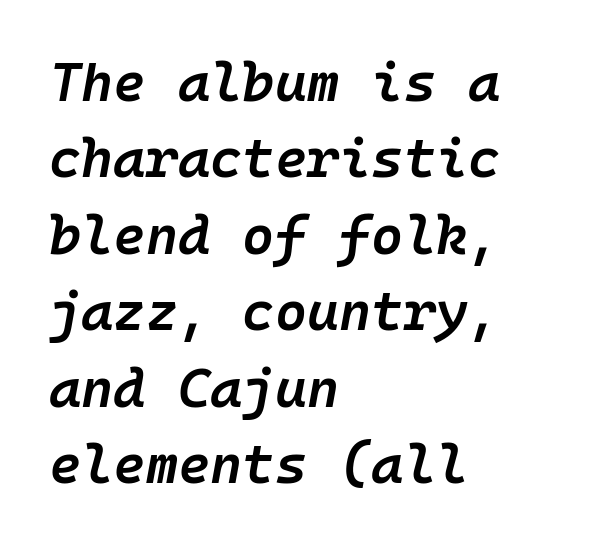
The image shows 55 px semibold type, italic (leaning right), monospaced; set left-aligned, normal line spacing (1.39x), normal letter spacing, not underlined; low stroke contrast and a medium x-height.
